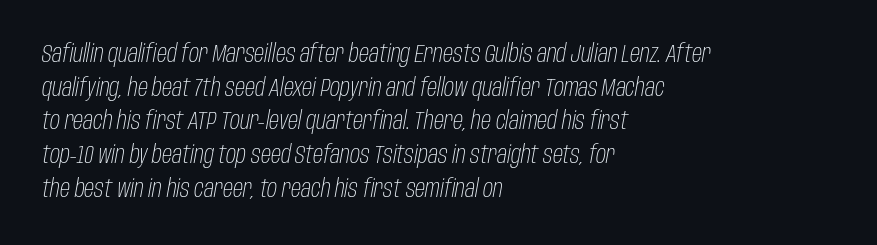
Q: Is the text bold? A: No.
Q: Is the text italic (slanted)? A: Yes, it leans right by about 10 degrees.
Q: Is the text underlined? A: No.
Q: How is the paragraph aligned? A: Left-aligned.
Q: Is the spacing between letters normal or unusually wide? A: Normal.
Q: Is the spacing between lines tight, normal or loose? A: Normal.
